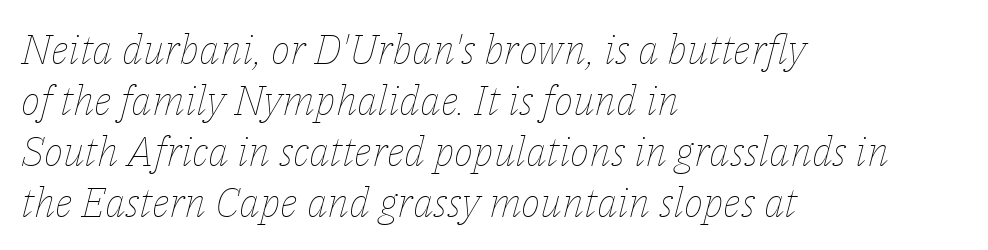
The image shows 41 px thin type, italic (leaning right); set left-aligned, line spacing 1.24x, normal letter spacing, not underlined; low stroke contrast and a medium x-height.
